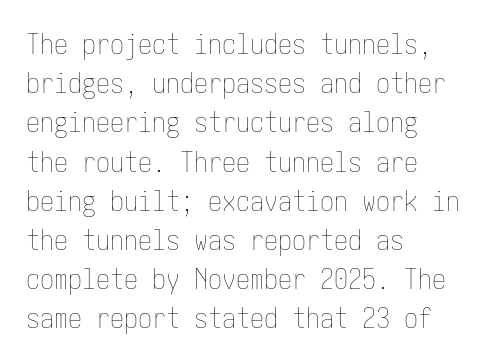
The passage shown is not bold in any degree. The horizontal fit of the characters is conventional and even. The space between consecutive lines is moderate. The compositor pushed each line to the left boundary. Letters rest on an invisible, unmarked baseline. The letters stand upright; this is a roman face.
